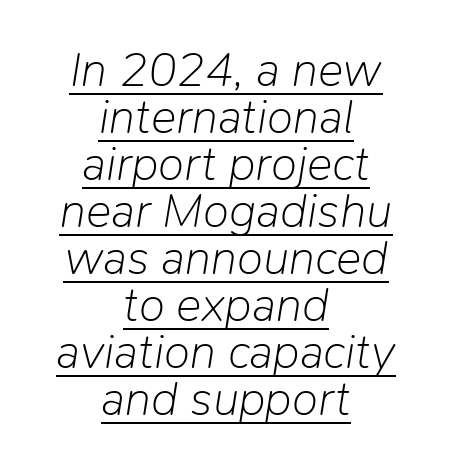
The image shows 48 px light type, italic (leaning right); set centered, tight line spacing (0.98x), normal letter spacing, underlined; low stroke contrast and a medium x-height.
